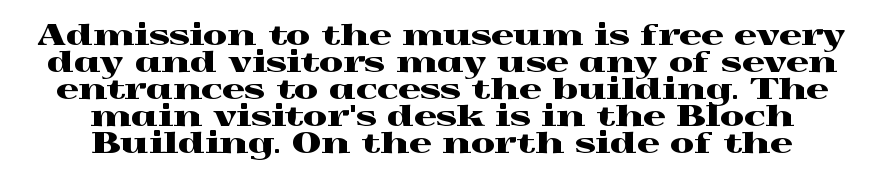
The whitespace from short lines is split evenly between both sides. Notice how the stems are strictly vertical — no italics here. Leading: reduced. Old-style or modern, the face here clearly has serifs.
